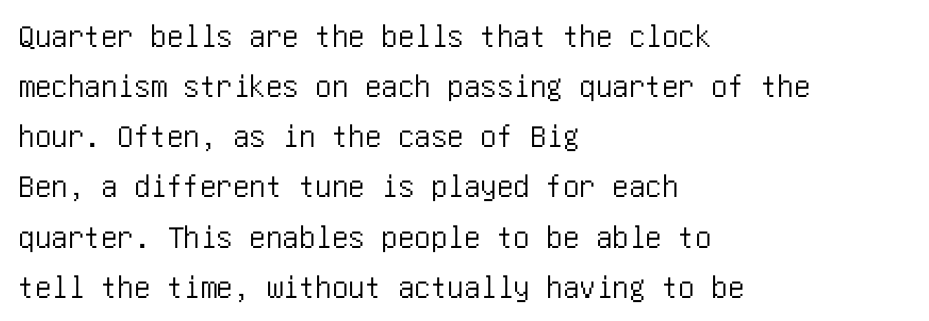
The image shows 33 px condensed sans-serif type, upright; set left-aligned, normal line spacing (1.52x), normal letter spacing, not underlined; low stroke contrast and a large x-height.
